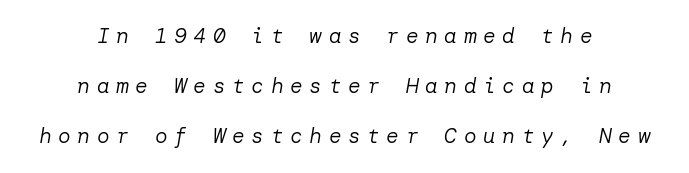
{"italic": "yes", "lean": "right", "slant_degrees": 10, "bold": "no", "underline": "no", "align": "center", "line_spacing": "loose", "line_spacing_ratio": 2.39, "letter_spacing": "wide", "letter_spacing_em": 0.32, "glyph_px": 21}
